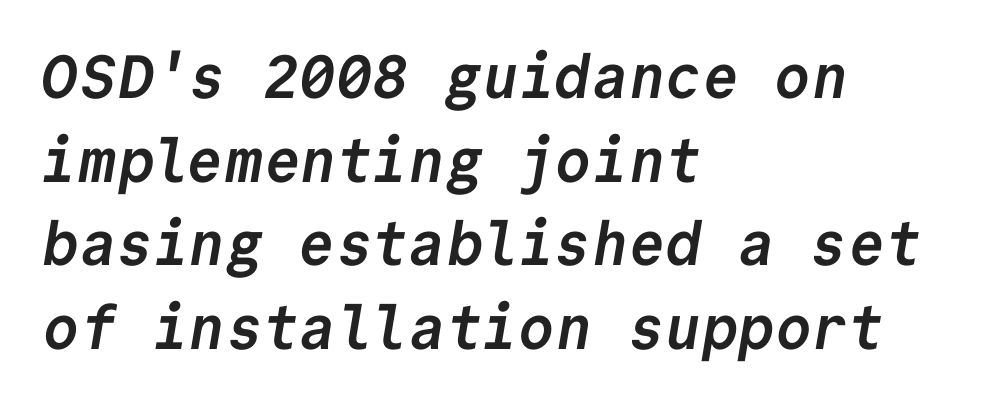
Typesetter's note: full bold, strokes at maximum text heaviness. A typesetter would call this zero additional tracking. These lines are rendered in a fixed-pitch font. Typographically, this falls in the sans-serif category.
